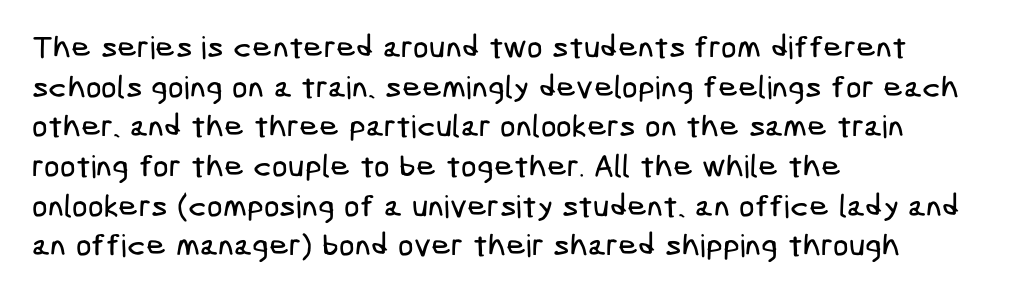
The image shows 31 px condensed sans-serif type; set left-aligned, normal line spacing (1.28x), normal letter spacing, not underlined; low stroke contrast and a medium x-height.
